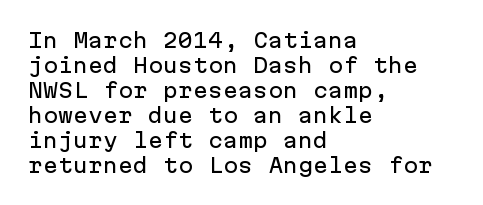
Q: Is the text italic (slanted)? A: No, it is upright.
Q: Is the text underlined? A: No.
Q: How is the paragraph aligned? A: Left-aligned.
Q: Is the spacing between letters normal or unusually wide? A: Normal.
Q: Is the spacing between lines tight, normal or loose? A: Normal.
